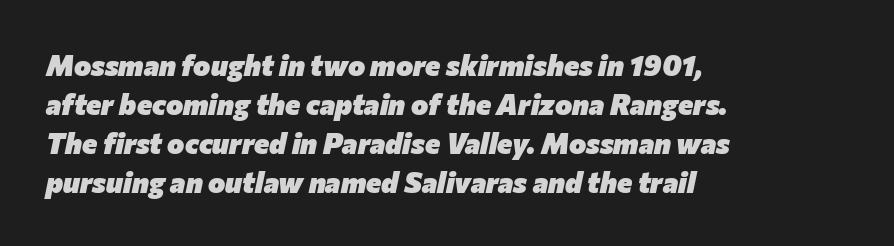
The image shows 29 px heavy type, italic (leaning right); set left-aligned, normal line spacing (1.35x), normal letter spacing, not underlined; low stroke contrast and a medium x-height.
